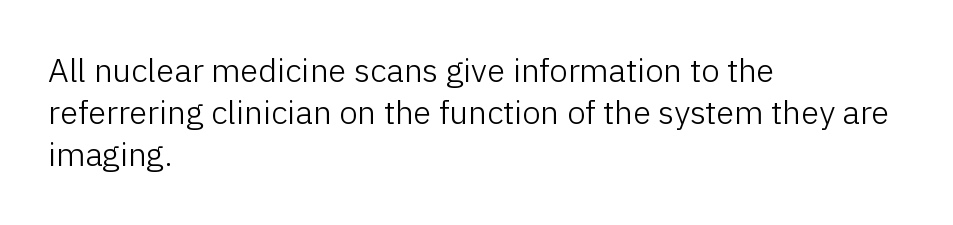
{"serif": "no", "italic": "no", "bold": "no", "weight": "light", "width": "normal", "stroke_contrast": "low", "x_height": "medium", "monospaced": "no", "underline": "no", "align": "left", "line_spacing": "normal", "line_spacing_ratio": 1.28, "letter_spacing": "normal", "letter_spacing_em": 0.0, "glyph_px": 33}
